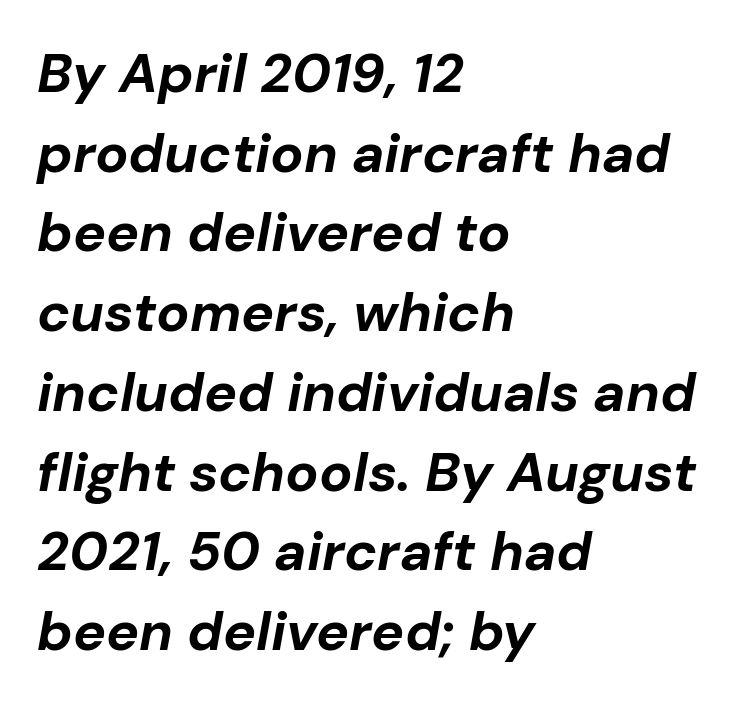
{"italic": "yes", "lean": "right", "slant_degrees": 10, "bold": "yes", "weight": "bold", "width": "normal", "stroke_contrast": "low", "x_height": "medium", "monospaced": "no", "underline": "no", "align": "left", "line_spacing": "normal", "line_spacing_ratio": 1.45, "letter_spacing": "normal", "letter_spacing_em": 0.0, "glyph_px": 55}
